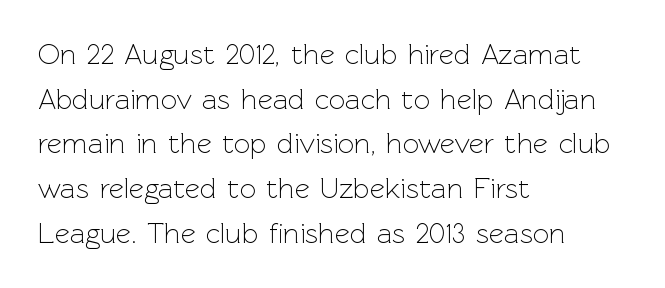
{"serif": "no", "italic": "no", "bold": "no", "weight": "light", "width": "normal", "x_height": "medium", "monospaced": "no", "underline": "no", "align": "left", "line_spacing": "normal", "line_spacing_ratio": 1.54, "letter_spacing": "normal", "letter_spacing_em": 0.0, "glyph_px": 29}
